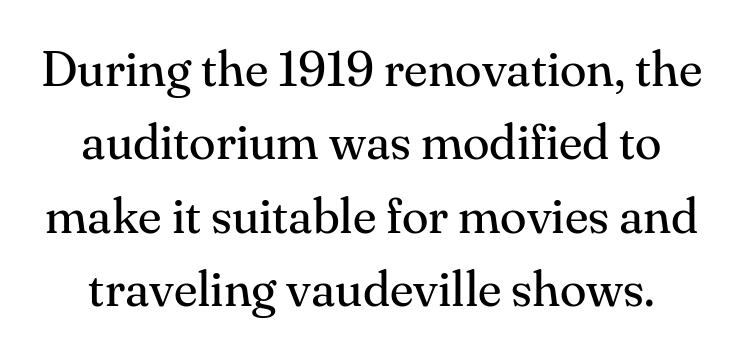
{"serif": "yes", "italic": "no", "bold": "no", "weight": "regular", "width": "normal", "stroke_contrast": "medium", "x_height": "small", "monospaced": "no", "underline": "no", "line_spacing": "normal", "line_spacing_ratio": 1.5, "letter_spacing": "normal", "letter_spacing_em": 0.0, "glyph_px": 49}
